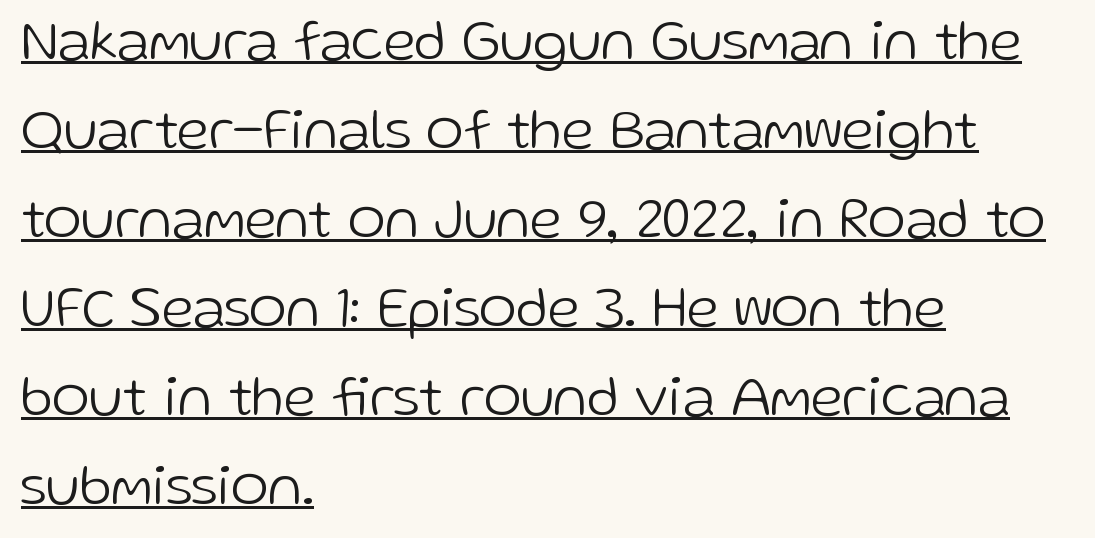
{"serif": "no", "italic": "no", "bold": "no", "weight": "light", "width": "normal", "stroke_contrast": "low", "x_height": "medium", "monospaced": "no", "underline": "yes", "align": "left", "line_spacing": "normal", "line_spacing_ratio": 1.56, "letter_spacing": "normal", "letter_spacing_em": 0.0, "glyph_px": 57}
